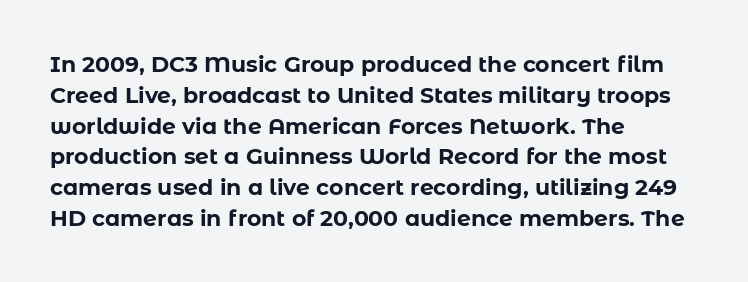
The image shows 22 px bold type, upright; set left-aligned, normal line spacing (1.4x), normal letter spacing, not underlined.
